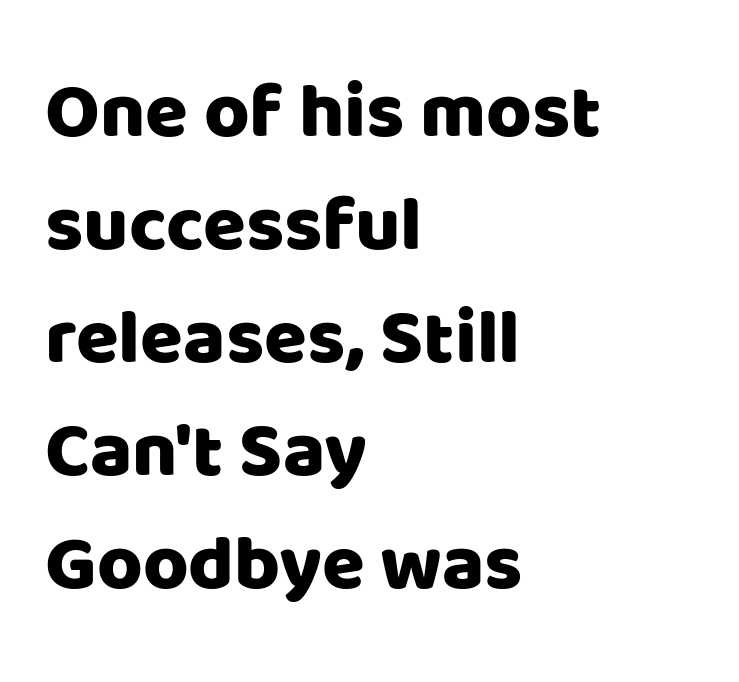
{"serif": "no", "italic": "no", "width": "normal", "stroke_contrast": "low", "x_height": "large", "monospaced": "no", "underline": "no", "align": "left", "line_spacing": "normal", "line_spacing_ratio": 1.45, "letter_spacing": "normal", "letter_spacing_em": 0.0, "glyph_px": 78}
